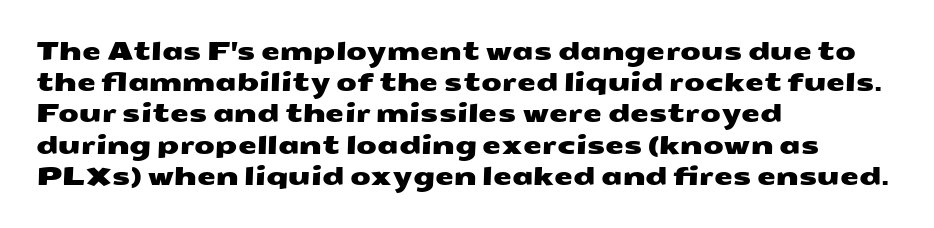
Q: Is the text underlined? A: No.
Q: How is the paragraph aligned? A: Left-aligned.
Q: Is the spacing between letters normal or unusually wide? A: Normal.
Q: Is the spacing between lines tight, normal or loose? A: Normal.
